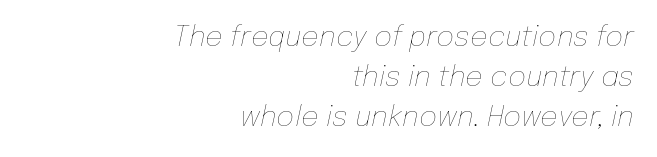
Q: Is the text bold? A: No.
Q: Is the text italic (slanted)? A: Yes, it leans right by about 12 degrees.
Q: Is the text underlined? A: No.
Q: How is the paragraph aligned? A: Right-aligned.
Q: Is the spacing between letters normal or unusually wide? A: Normal.
Q: Is the spacing between lines tight, normal or loose? A: Normal.
Q: Width (condensed, normal, or wide)? A: Normal.
Q: Stroke contrast? A: Low.
Q: x-height? A: Medium.
Q: Monospaced? A: No.
